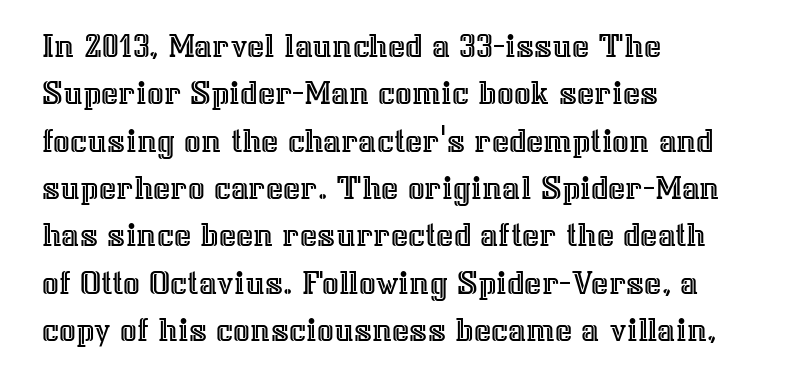
{"italic": "no", "width": "normal", "x_height": "medium", "monospaced": "no", "underline": "no", "align": "left", "line_spacing": "normal", "line_spacing_ratio": 1.28, "letter_spacing": "normal", "letter_spacing_em": 0.0, "glyph_px": 37}
